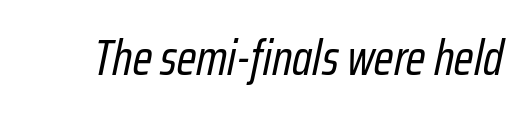
{"italic": "yes", "lean": "right", "slant_degrees": 12, "bold": "no", "weight": "regular", "width": "condensed", "stroke_contrast": "low", "x_height": "medium", "monospaced": "no", "underline": "no", "letter_spacing": "normal", "letter_spacing_em": 0.0, "glyph_px": 49}
